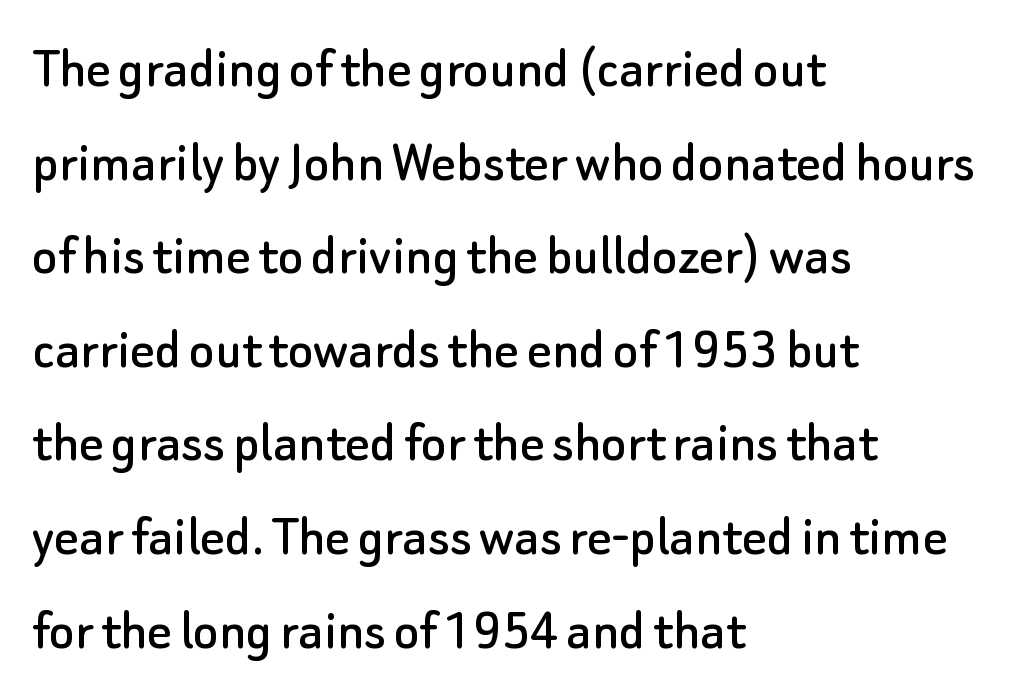
{"serif": "no", "italic": "no", "width": "normal", "stroke_contrast": "low", "x_height": "small", "monospaced": "no", "underline": "no", "align": "left", "line_spacing": "normal", "line_spacing_ratio": 1.56, "letter_spacing": "normal", "letter_spacing_em": 0.0, "glyph_px": 60}
